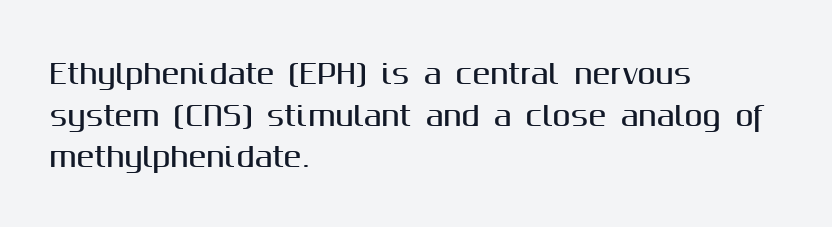
{"italic": "no", "underline": "no", "align": "left", "line_spacing": "normal", "line_spacing_ratio": 1.54, "letter_spacing": "normal", "letter_spacing_em": 0.0, "glyph_px": 27}
